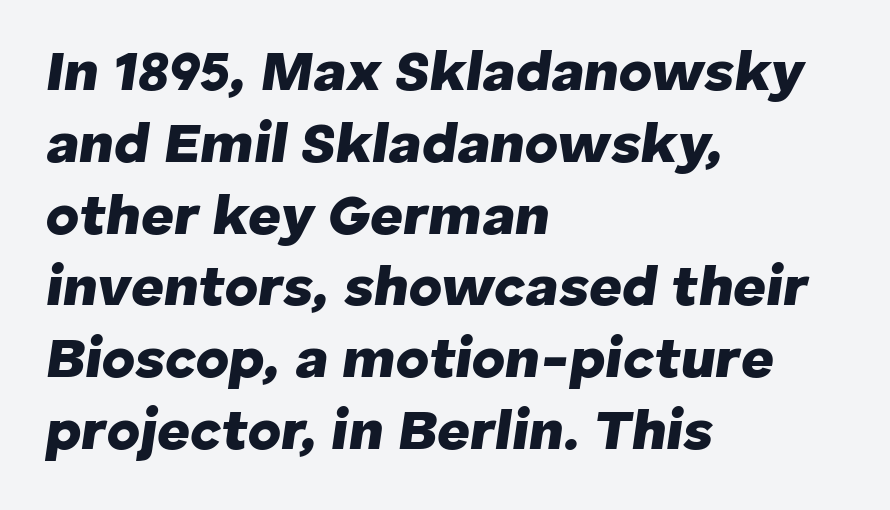
There's an unmistakable incline to the writing here. Letters rest on an invisible, unmarked baseline. Think of a printed novel: that variable character pitch is what you see here. Nobody touched the tracking dial on this one. Notice how descenders clear the ascenders below comfortably — that's standard leading.
